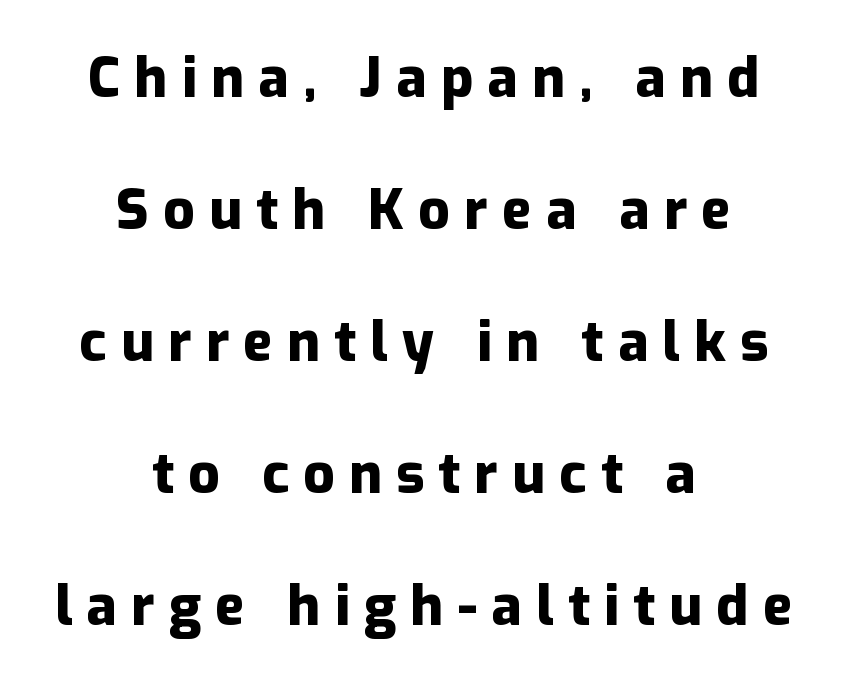
Q: Is the text bold? A: Yes.
Q: Is the text italic (slanted)? A: No, it is upright.
Q: Is the typeface a serif or a sans-serif typeface? A: Sans-serif.
Q: Is the text underlined? A: No.
Q: How is the paragraph aligned? A: Centered.
Q: Is the spacing between letters normal or unusually wide? A: Unusually wide.
Q: Is the spacing between lines tight, normal or loose? A: Loose.
Q: Width (condensed, normal, or wide)? A: Normal.
Q: Stroke contrast? A: Low.
Q: x-height? A: Medium.
Q: Monospaced? A: No.
